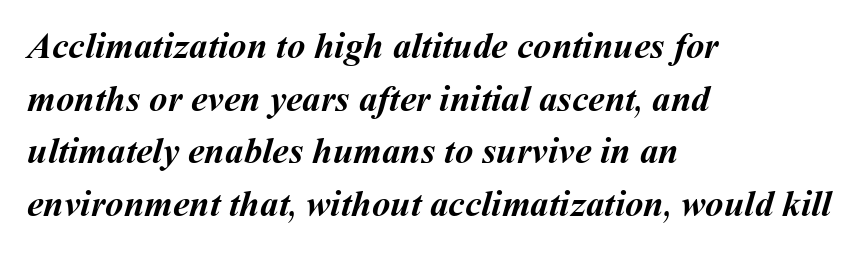
One glance says typical: line gaps are just what's usual. Underlining? Definitely not there. The passage shown is typed in a proportional face where columns would drift. Stroke thickness is high; the sample reads as a true bold.
